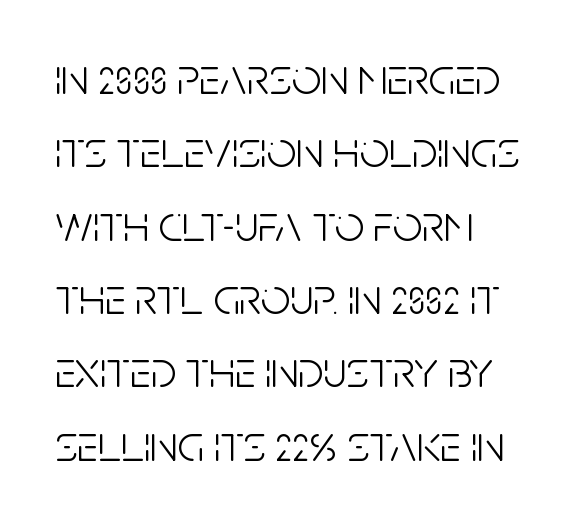
Caption: multi-line text, flush left, ragged right. Underlining? Definitely not there. Rendered with straight, roman letterforms. Here the glyphs are tracked normally, forming tight word shapes. Stroke mass is kept to a normal reading level or below. Font category for this specimen: sans-serif.
